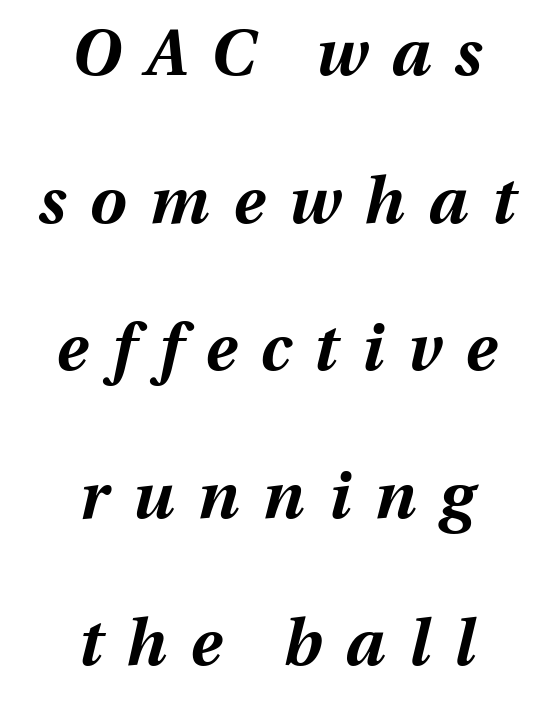
{"italic": "yes", "lean": "right", "slant_degrees": 13, "bold": "yes", "weight": "bold", "width": "normal", "stroke_contrast": "medium", "x_height": "medium", "monospaced": "no", "underline": "no", "align": "center", "line_spacing": "loose", "line_spacing_ratio": 2.27, "letter_spacing": "wide", "letter_spacing_em": 0.37, "glyph_px": 65}
